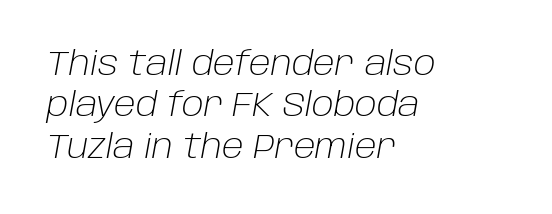
{"italic": "yes", "lean": "right", "slant_degrees": 10, "bold": "no", "weight": "light", "width": "normal", "stroke_contrast": "low", "x_height": "large", "monospaced": "no", "underline": "no", "align": "left", "line_spacing_ratio": 1.22, "letter_spacing": "normal", "letter_spacing_em": 0.0, "glyph_px": 34}
